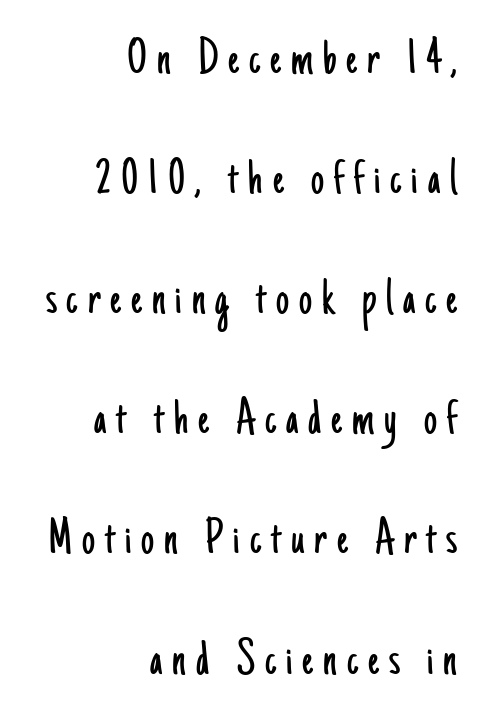
Q: Is the text bold? A: No.
Q: Is the text italic (slanted)? A: No, it is upright.
Q: Is the typeface a serif or a sans-serif typeface? A: Sans-serif.
Q: Is the text underlined? A: No.
Q: How is the paragraph aligned? A: Right-aligned.
Q: Is the spacing between lines tight, normal or loose? A: Loose.
Q: Width (condensed, normal, or wide)? A: Condensed.
Q: Stroke contrast? A: Low.
Q: x-height? A: Small.
Q: Monospaced? A: No.
